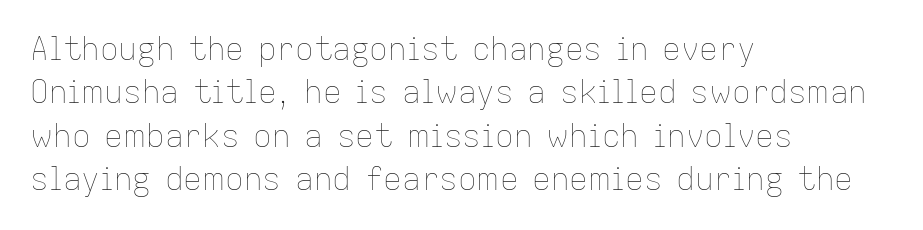
{"italic": "no", "bold": "no", "weight": "thin", "width": "normal", "stroke_contrast": "low", "x_height": "medium", "monospaced": "no", "underline": "no", "align": "left", "line_spacing": "normal", "line_spacing_ratio": 1.4, "letter_spacing": "normal", "letter_spacing_em": 0.0, "glyph_px": 31}
